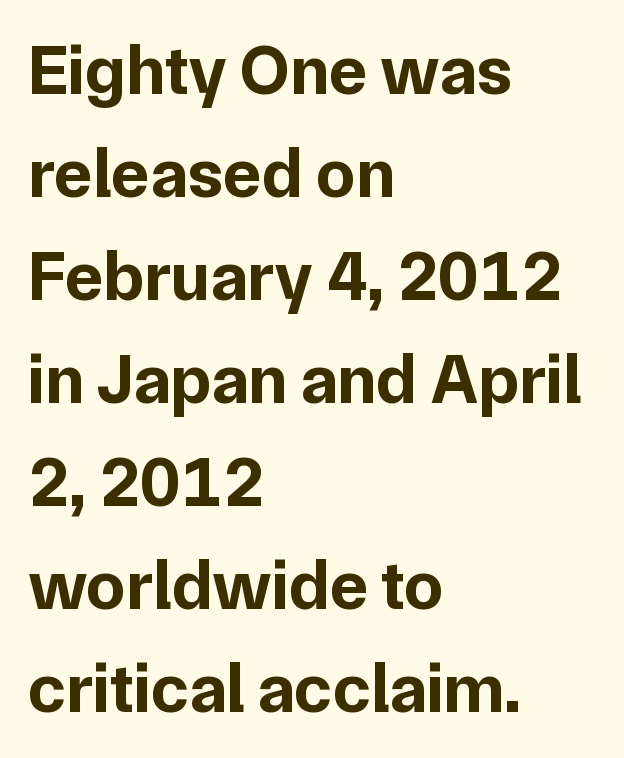
{"serif": "no", "italic": "no", "bold": "yes", "weight": "bold", "width": "normal", "stroke_contrast": "low", "x_height": "medium", "monospaced": "no", "underline": "no", "align": "left", "line_spacing": "normal", "line_spacing_ratio": 1.45, "letter_spacing": "normal", "letter_spacing_em": 0.0, "glyph_px": 71}
